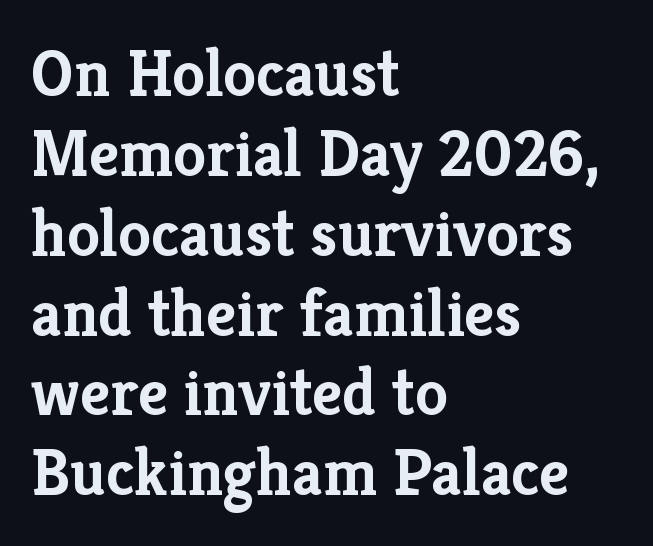
Q: Is the text bold? A: Yes.
Q: Is the text italic (slanted)? A: No, it is upright.
Q: Is the typeface a serif or a sans-serif typeface? A: Serif.
Q: Is the text underlined? A: No.
Q: How is the paragraph aligned? A: Left-aligned.
Q: Is the spacing between letters normal or unusually wide? A: Normal.
Q: Width (condensed, normal, or wide)? A: Normal.
Q: Stroke contrast? A: Low.
Q: x-height? A: Medium.
Q: Monospaced? A: No.
